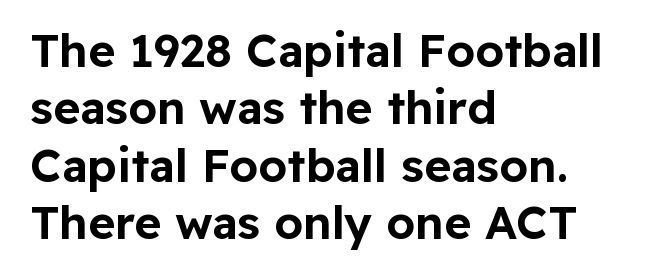
Q: Is the text italic (slanted)? A: No, it is upright.
Q: Is the typeface a serif or a sans-serif typeface? A: Sans-serif.
Q: Is the text underlined? A: No.
Q: How is the paragraph aligned? A: Left-aligned.
Q: Is the spacing between letters normal or unusually wide? A: Normal.
Q: Is the spacing between lines tight, normal or loose? A: Normal.
Q: Width (condensed, normal, or wide)? A: Normal.
Q: Stroke contrast? A: Low.
Q: x-height? A: Medium.
Q: Monospaced? A: No.
